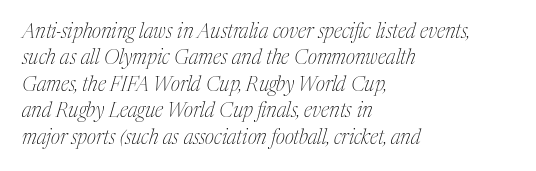
{"italic": "yes", "lean": "right", "slant_degrees": 17, "bold": "no", "underline": "no", "align": "left", "line_spacing": "normal", "line_spacing_ratio": 1.32, "letter_spacing": "normal", "letter_spacing_em": 0.0, "glyph_px": 20}
